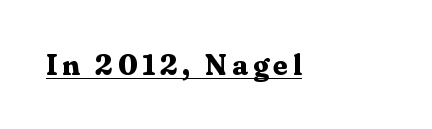
The image shows 29 px bold serif type, upright; set underlined; medium stroke contrast and a medium x-height.
